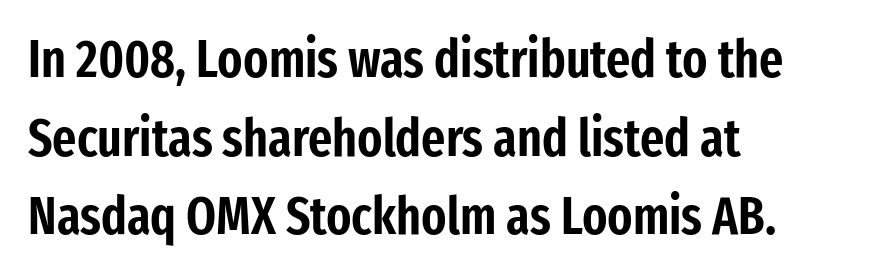
Type without underlining. Does the copy run flush right? No — it runs flush left. The face used here is proportionally spaced, like ordinary book or web type. This sample uses plain, unmodified letter spacing. Reading down the column, the eye jumps a familiar distance to each next line. This is roman type, the default non-slanted kind.
